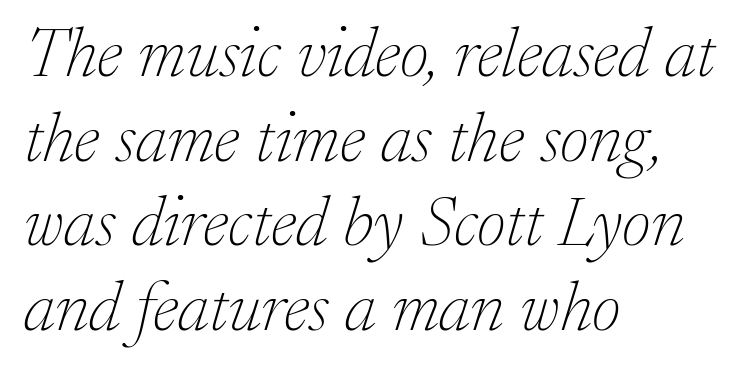
Q: Is the text bold? A: No.
Q: Is the text italic (slanted)? A: Yes, it leans right by about 17 degrees.
Q: Is the typeface a serif or a sans-serif typeface? A: Serif.
Q: Is the text underlined? A: No.
Q: How is the paragraph aligned? A: Left-aligned.
Q: Is the spacing between letters normal or unusually wide? A: Normal.
Q: Width (condensed, normal, or wide)? A: Normal.
Q: Stroke contrast? A: Low.
Q: x-height? A: Medium.
Q: Monospaced? A: No.
